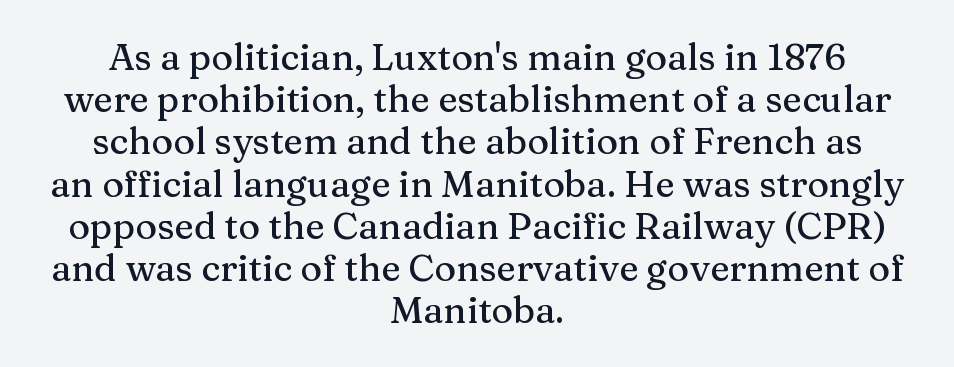
{"serif": "yes", "italic": "no", "width": "normal", "stroke_contrast": "medium", "x_height": "medium", "monospaced": "no", "underline": "no", "align": "center", "line_spacing": "tight", "line_spacing_ratio": 1.14, "letter_spacing": "normal", "letter_spacing_em": 0.0, "glyph_px": 37}
